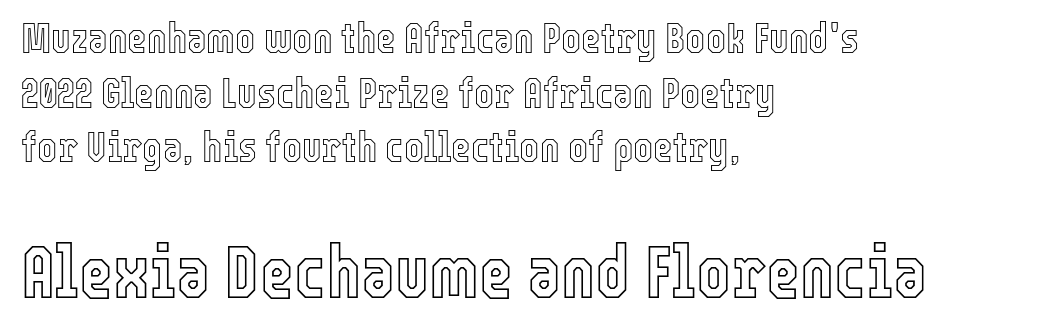
A typesetter would call this leading conventional body-copy spacing. Unlike italic type, these characters show no tilt at all. Lines of text with bare space underneath. The paragraph has a hard left edge and a soft right edge. If you squint, the bottom block still reads clearly — it's the larger of the two.
